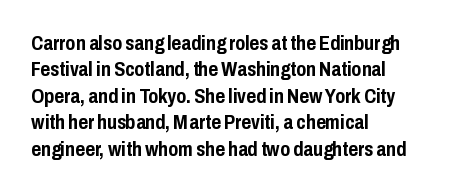
Q: Is the text bold? A: Yes.
Q: Is the text italic (slanted)? A: No, it is upright.
Q: Is the text underlined? A: No.
Q: How is the paragraph aligned? A: Left-aligned.
Q: Is the spacing between letters normal or unusually wide? A: Normal.
Q: Is the spacing between lines tight, normal or loose? A: Normal.
